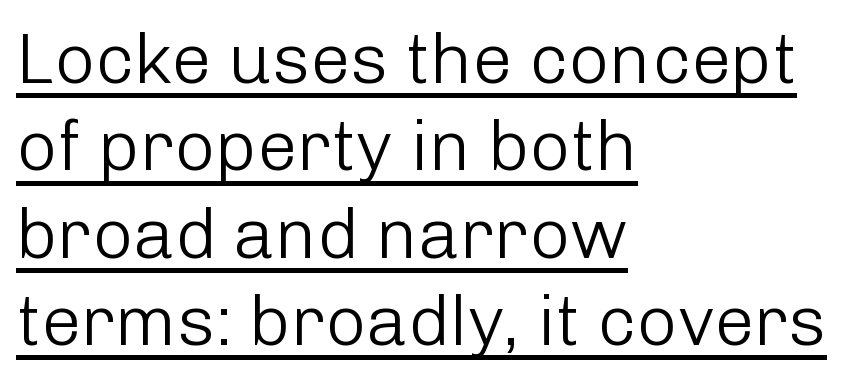
{"serif": "no", "italic": "no", "bold": "no", "weight": "light", "width": "normal", "stroke_contrast": "low", "x_height": "medium", "monospaced": "no", "underline": "yes", "align": "left", "line_spacing_ratio": 1.23, "letter_spacing": "normal", "letter_spacing_em": 0.0, "glyph_px": 71}
